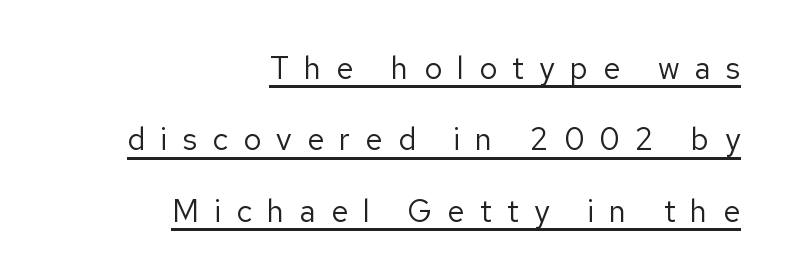
{"serif": "no", "italic": "no", "bold": "no", "weight": "regular", "width": "normal", "stroke_contrast": "low", "x_height": "medium", "monospaced": "no", "underline": "yes", "align": "right", "line_spacing": "loose", "line_spacing_ratio": 2.3, "letter_spacing": "wide", "letter_spacing_em": 0.49, "glyph_px": 31}
